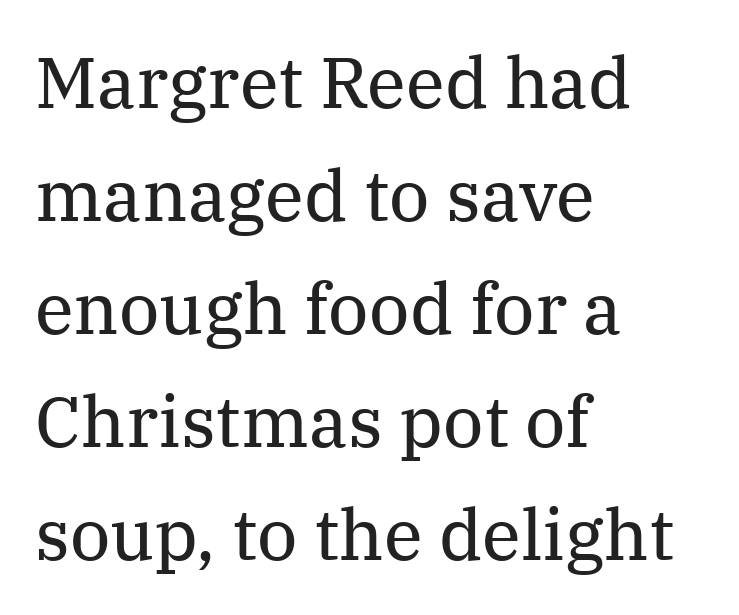
The image shows 71 px regular-weight serif type, upright; set left-aligned, normal line spacing (1.59x), normal letter spacing, not underlined; medium stroke contrast and a medium x-height.
